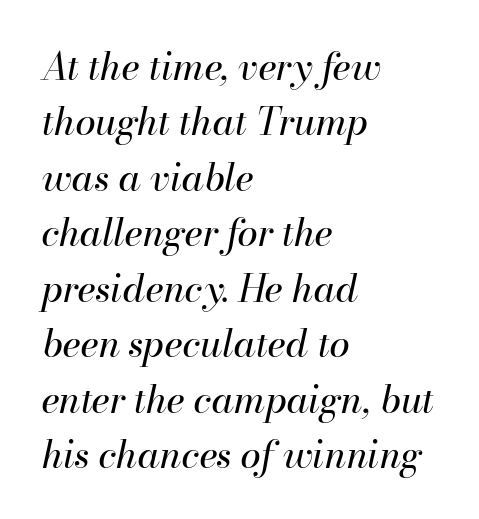
The image shows 37 px regular-weight type, italic (leaning right); set left-aligned, normal line spacing (1.5x), normal letter spacing, not underlined; high stroke contrast and a small x-height.
